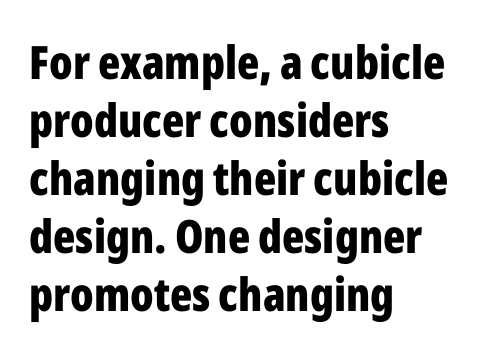
Nobody touched the tracking dial on this one. Underlining? Definitely not there. The axis of the letterforms is exactly vertical. No feet cap the strokes, marking this as sans-serif type.
